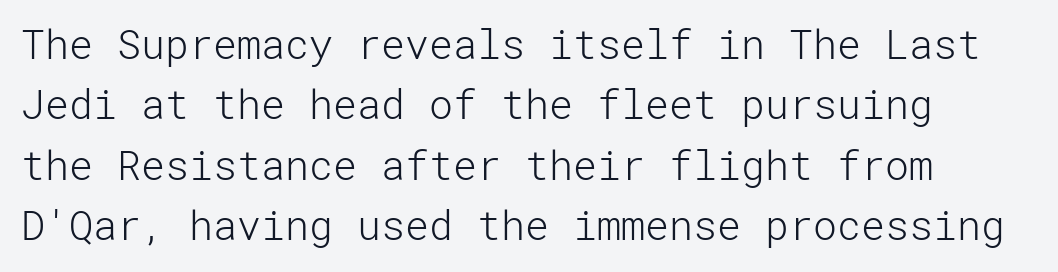
The image shows 40 px light sans-serif type, upright; set left-aligned, normal line spacing (1.51x), normal letter spacing, not underlined; low stroke contrast and a medium x-height.
